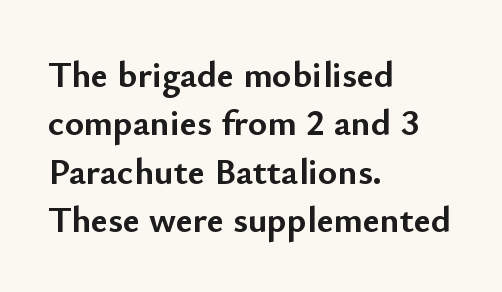
Q: Is the text bold? A: Yes.
Q: Is the text italic (slanted)? A: No, it is upright.
Q: Is the typeface a serif or a sans-serif typeface? A: Sans-serif.
Q: Is the text underlined? A: No.
Q: How is the paragraph aligned? A: Left-aligned.
Q: Is the spacing between letters normal or unusually wide? A: Normal.
Q: Is the spacing between lines tight, normal or loose? A: Normal.
Q: Width (condensed, normal, or wide)? A: Normal.
Q: Stroke contrast? A: Low.
Q: x-height? A: Small.
Q: Monospaced? A: No.
